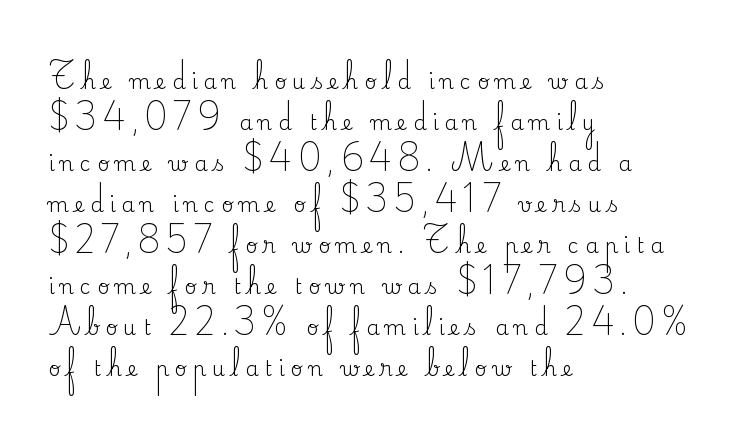
Q: Is the text bold? A: No.
Q: Is the text italic (slanted)? A: No, it is upright.
Q: Is the text underlined? A: No.
Q: How is the paragraph aligned? A: Left-aligned.
Q: Is the spacing between letters normal or unusually wide? A: Unusually wide.
Q: Is the spacing between lines tight, normal or loose? A: Loose.
